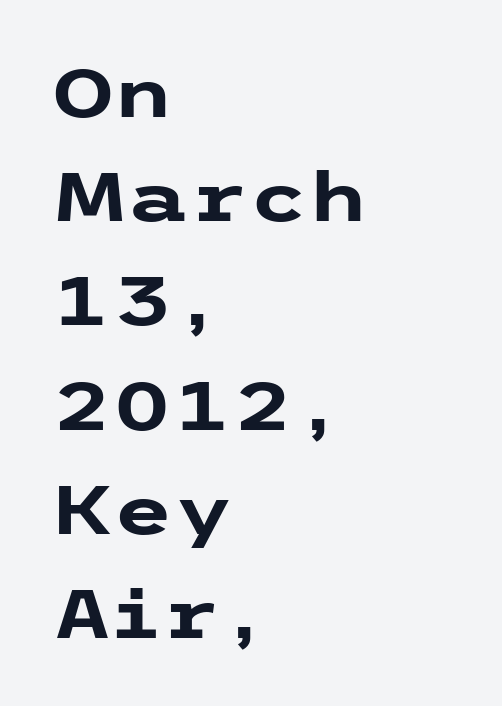
Q: Is the text bold? A: Yes.
Q: Is the text italic (slanted)? A: No, it is upright.
Q: Is the typeface a serif or a sans-serif typeface? A: Sans-serif.
Q: Is the text underlined? A: No.
Q: How is the paragraph aligned? A: Left-aligned.
Q: Is the spacing between letters normal or unusually wide? A: Normal.
Q: Is the spacing between lines tight, normal or loose? A: Normal.
Q: Width (condensed, normal, or wide)? A: Wide.
Q: Stroke contrast? A: Low.
Q: x-height? A: Medium.
